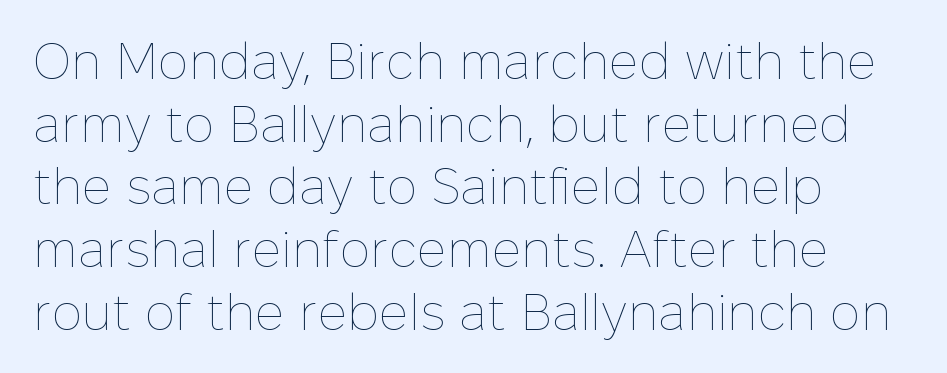
{"italic": "no", "bold": "no", "weight": "thin", "width": "normal", "stroke_contrast": "low", "x_height": "medium", "monospaced": "no", "underline": "no", "align": "left", "line_spacing_ratio": 1.23, "letter_spacing": "normal", "letter_spacing_em": 0.0, "glyph_px": 51}
